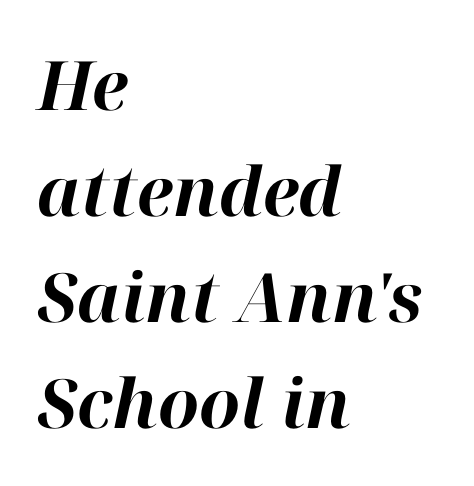
{"italic": "yes", "lean": "right", "slant_degrees": 12, "bold": "yes", "weight": "bold", "width": "normal", "stroke_contrast": "high", "x_height": "medium", "monospaced": "no", "underline": "no", "align": "left", "line_spacing": "normal", "line_spacing_ratio": 1.56, "letter_spacing": "normal", "letter_spacing_em": 0.0, "glyph_px": 68}
